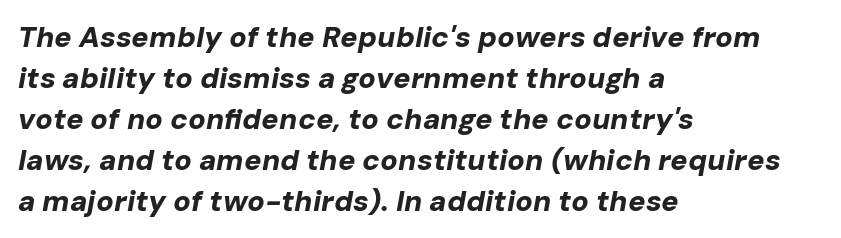
The image shows 29 px bold type, italic (leaning right); set left-aligned, normal line spacing (1.41x), normal letter spacing, not underlined; low stroke contrast and a medium x-height.
